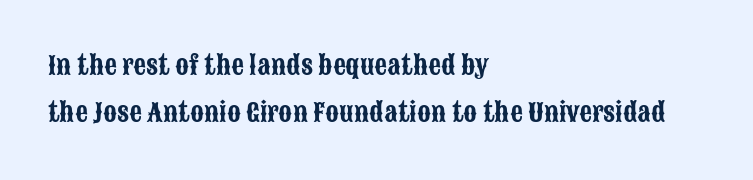
Q: Is the text italic (slanted)? A: No, it is upright.
Q: Is the text underlined? A: No.
Q: How is the paragraph aligned? A: Left-aligned.
Q: Is the spacing between letters normal or unusually wide? A: Normal.
